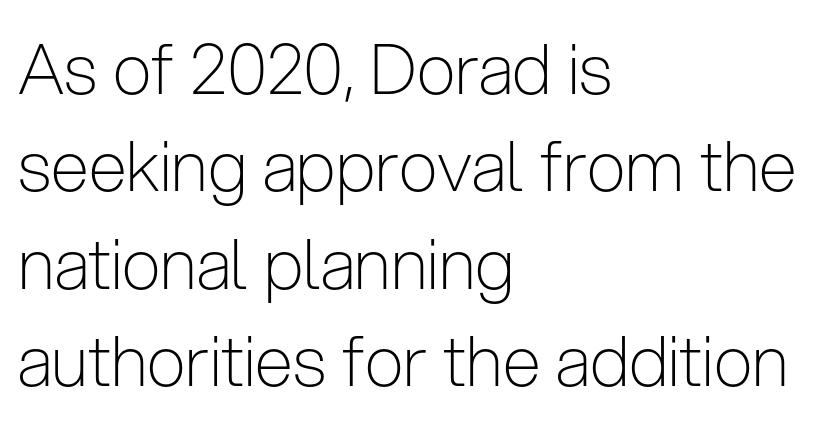
The vertical gap from one line to the next is medium. The axis of the letterforms is exactly vertical. Character widths vary here, with narrow letters taking less room than wide ones. These lines are composed in type without serifs.
